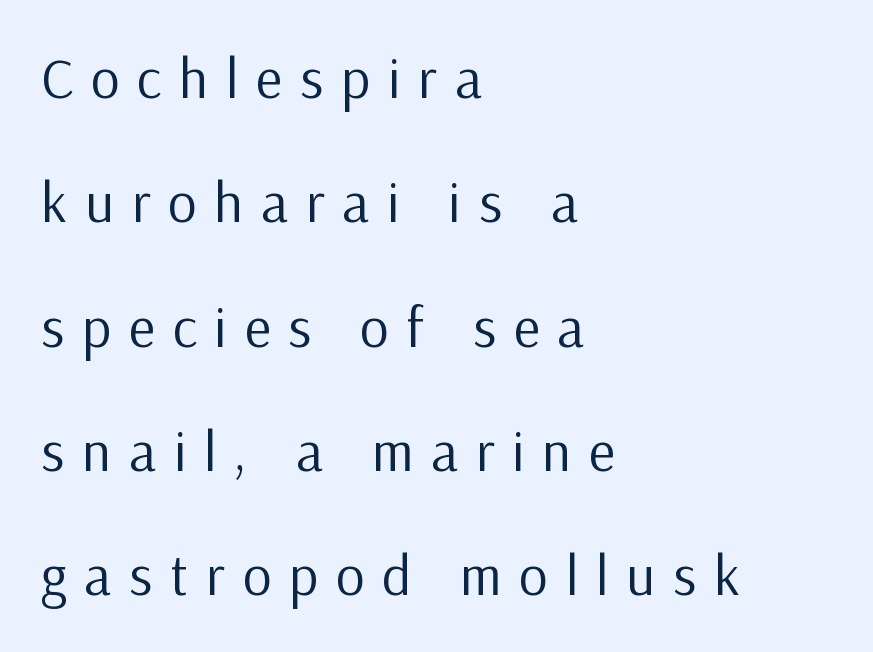
{"serif": "no", "italic": "no", "bold": "no", "weight": "regular", "width": "normal", "stroke_contrast": "low", "x_height": "medium", "monospaced": "no", "underline": "no", "align": "left", "line_spacing": "loose", "line_spacing_ratio": 2.18, "letter_spacing": "wide", "letter_spacing_em": 0.31, "glyph_px": 57}
